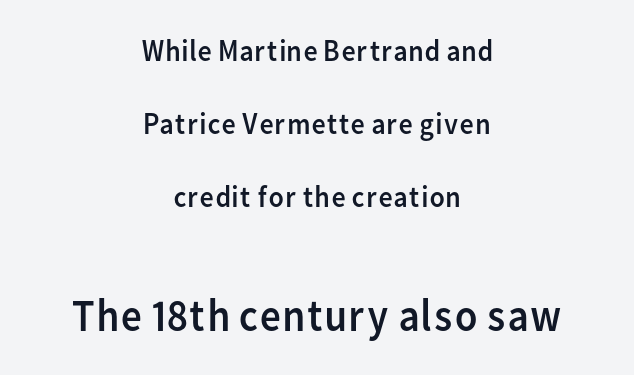
Q: Is the text bold? A: No.
Q: Is the text italic (slanted)? A: No, it is upright.
Q: Is the typeface a serif or a sans-serif typeface? A: Sans-serif.
Q: Is the text underlined? A: No.
Q: How is the paragraph aligned? A: Centered.
Q: Is the spacing between letters normal or unusually wide? A: Normal.
Q: Is the spacing between lines tight, normal or loose? A: Loose.
Q: Which block of text is set in a larger size, the first (top) or the second (bottom)? A: The second (bottom) one.
Q: Width (condensed, normal, or wide)? A: Normal.
Q: Stroke contrast? A: Low.
Q: x-height? A: Medium.
Q: Monospaced? A: No.
